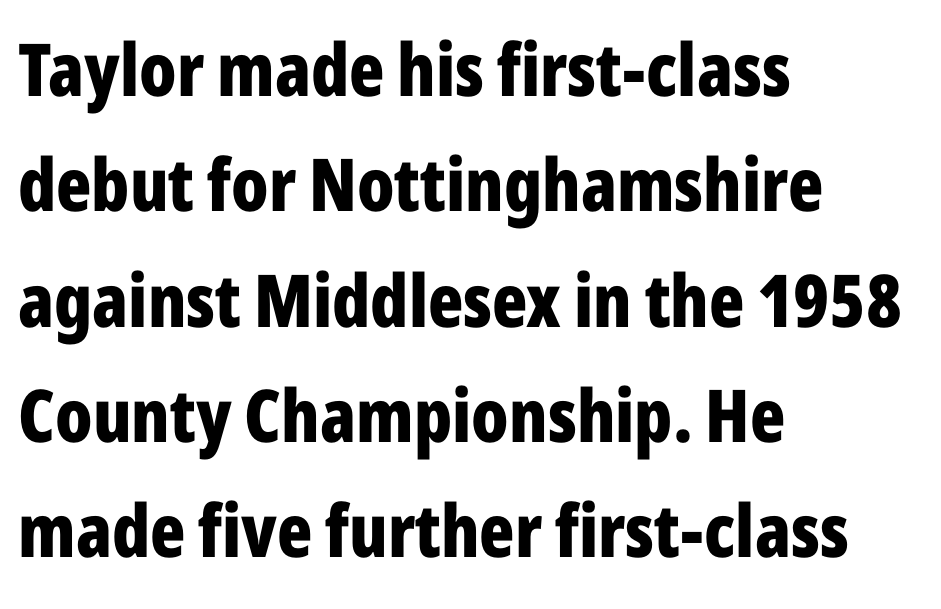
{"serif": "no", "italic": "no", "bold": "yes", "weight": "bold", "width": "condensed", "stroke_contrast": "low", "x_height": "medium", "monospaced": "no", "underline": "no", "align": "left", "line_spacing": "normal", "line_spacing_ratio": 1.58, "letter_spacing": "normal", "letter_spacing_em": 0.0, "glyph_px": 73}
